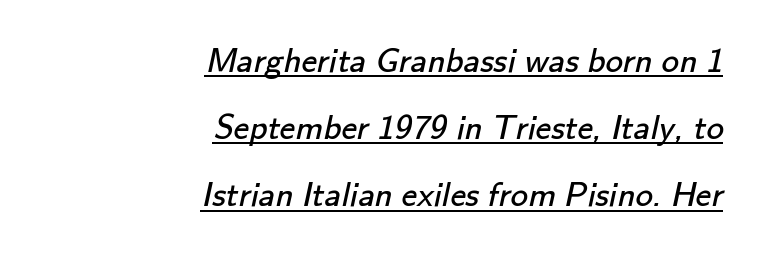
The image shows 35 px regular-weight sans-serif type; set right-aligned, loose line spacing (1.92x), normal letter spacing, underlined; low stroke contrast and a small x-height.
